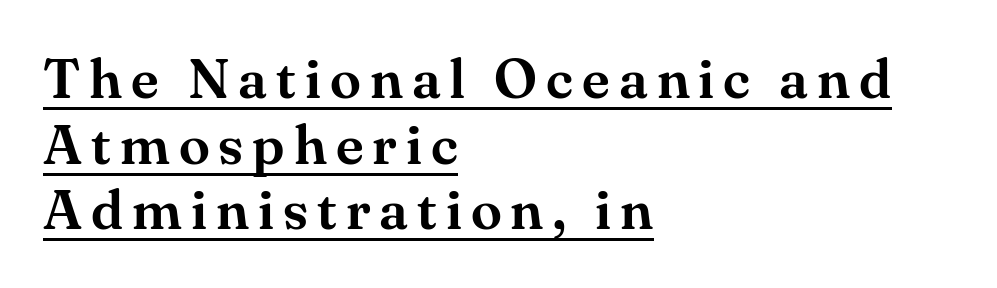
This rendering features underlined lettering. Nope, not italic — everything's standing straight. All the whitespace from short lines collects on the right. Small tapered or slab feet sit at the stroke ends, so this counts as serif. A typesetter would call this proportional, since set widths differ per character.
